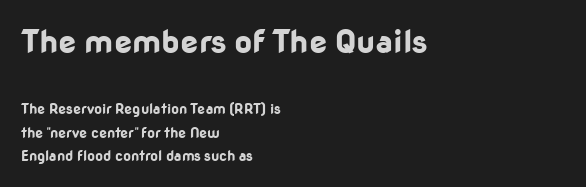
Q: Is the text bold? A: Yes.
Q: Is the text italic (slanted)? A: No, it is upright.
Q: Is the typeface a serif or a sans-serif typeface? A: Sans-serif.
Q: Is the text underlined? A: No.
Q: How is the paragraph aligned? A: Left-aligned.
Q: Is the spacing between letters normal or unusually wide? A: Normal.
Q: Is the spacing between lines tight, normal or loose? A: Normal.
Q: Which block of text is set in a larger size, the first (top) or the second (bottom)? A: The first (top) one.
Q: Width (condensed, normal, or wide)? A: Normal.
Q: Stroke contrast? A: Low.
Q: x-height? A: Medium.
Q: Monospaced? A: No.
